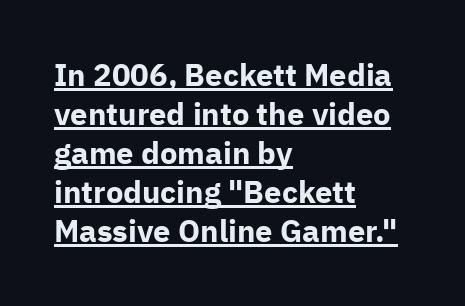
A typesetter would call this proportional, since set widths differ per character. Nothing sits at the stroke ends, so this counts as sans-serif. Summary of weight: heavy, a full bold. The string is rendered with underlining switched on.
